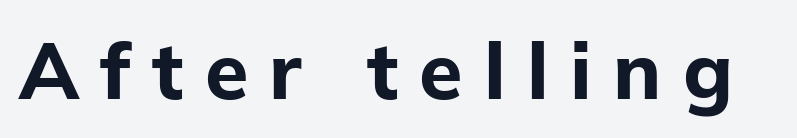
{"serif": "no", "italic": "no", "bold": "yes", "weight": "bold", "width": "normal", "stroke_contrast": "low", "x_height": "medium", "monospaced": "no", "underline": "no", "letter_spacing": "wide", "letter_spacing_em": 0.27, "glyph_px": 79}
